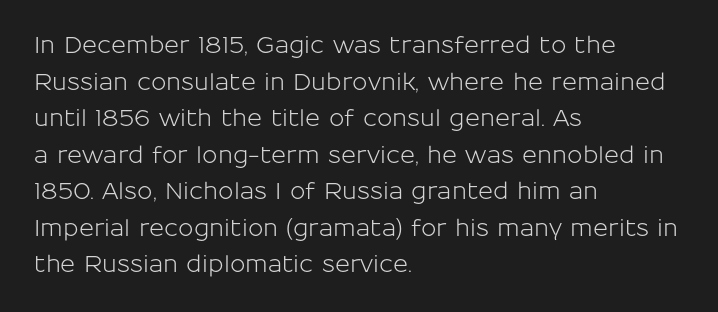
Q: Is the text italic (slanted)? A: No, it is upright.
Q: Is the text underlined? A: No.
Q: How is the paragraph aligned? A: Left-aligned.
Q: Is the spacing between letters normal or unusually wide? A: Normal.
Q: Is the spacing between lines tight, normal or loose? A: Normal.
